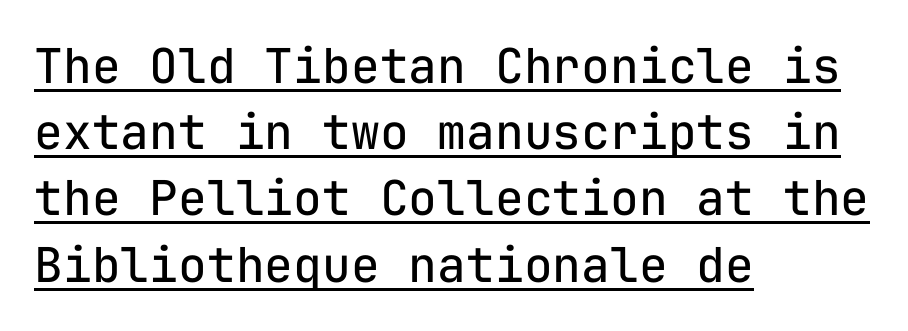
{"serif": "no", "italic": "no", "bold": "no", "weight": "regular", "width": "normal", "stroke_contrast": "low", "x_height": "medium", "monospaced": "yes", "underline": "yes", "align": "left", "line_spacing": "normal", "line_spacing_ratio": 1.38, "letter_spacing": "normal", "letter_spacing_em": 0.0, "glyph_px": 48}
